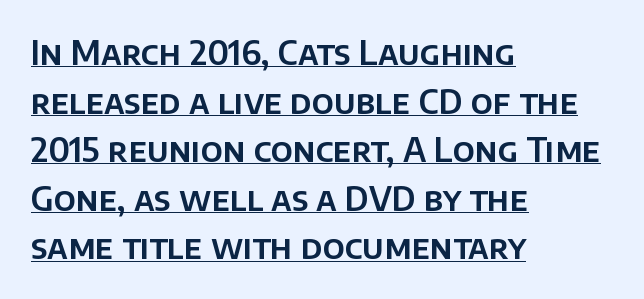
Q: Is the text italic (slanted)? A: No, it is upright.
Q: Is the typeface a serif or a sans-serif typeface? A: Sans-serif.
Q: Is the text underlined? A: Yes.
Q: How is the paragraph aligned? A: Left-aligned.
Q: Is the spacing between letters normal or unusually wide? A: Normal.
Q: Is the spacing between lines tight, normal or loose? A: Normal.
Q: Width (condensed, normal, or wide)? A: Normal.
Q: Stroke contrast? A: Low.
Q: x-height? A: Large.
Q: Monospaced? A: No.
